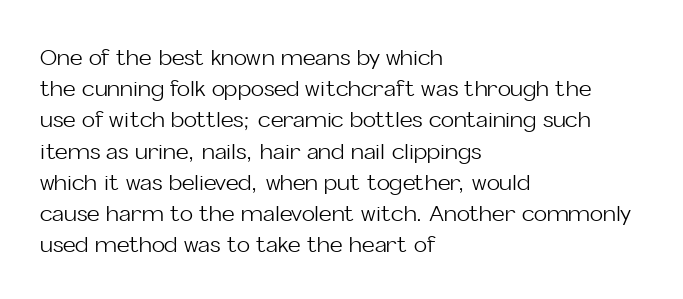
Q: Is the text bold? A: No.
Q: Is the text italic (slanted)? A: No, it is upright.
Q: Is the text underlined? A: No.
Q: How is the paragraph aligned? A: Left-aligned.
Q: Is the spacing between letters normal or unusually wide? A: Normal.
Q: Is the spacing between lines tight, normal or loose? A: Normal.
